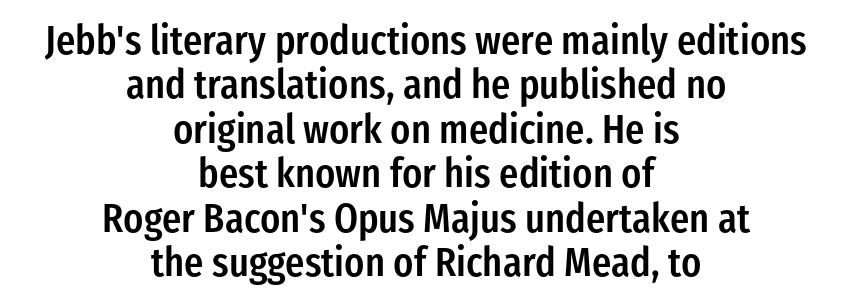
The image shows 40 px semibold, condensed sans-serif type, upright; set centered, tight line spacing (1.11x), normal letter spacing, not underlined; low stroke contrast and a medium x-height.
